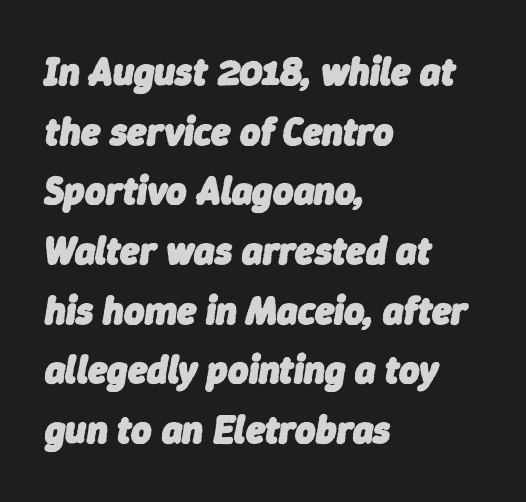
Q: Is the text bold? A: Yes.
Q: Is the text italic (slanted)? A: Yes, it leans right by about 9 degrees.
Q: Is the text underlined? A: No.
Q: How is the paragraph aligned? A: Left-aligned.
Q: Is the spacing between letters normal or unusually wide? A: Normal.
Q: Is the spacing between lines tight, normal or loose? A: Normal.
Q: Width (condensed, normal, or wide)? A: Normal.
Q: Stroke contrast? A: Low.
Q: x-height? A: Medium.
Q: Monospaced? A: No.
